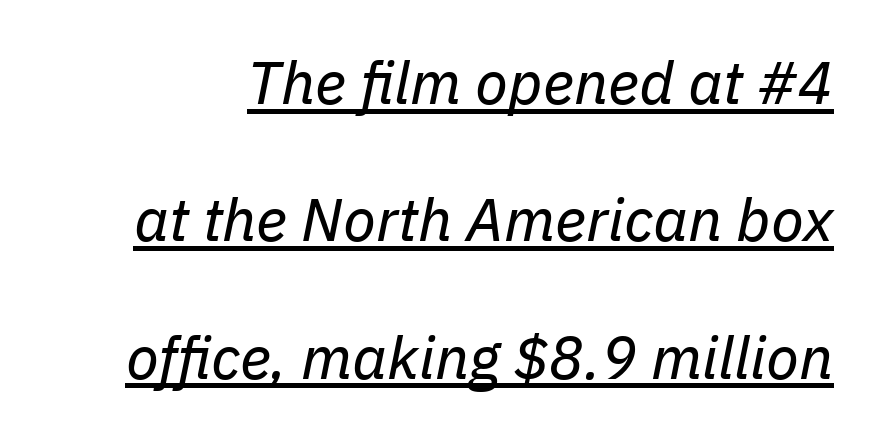
The image shows 60 px regular-weight type, italic (leaning right); set loose line spacing (2.29x), normal letter spacing, underlined; low stroke contrast and a medium x-height.
